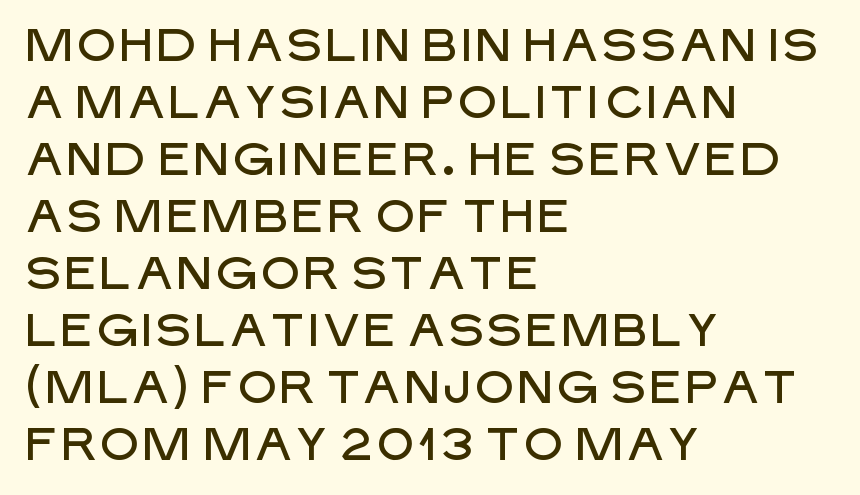
The image shows 46 px sans-serif type, upright; set left-aligned, line spacing 1.24x, normal letter spacing, not underlined; low stroke contrast and a large x-height.
